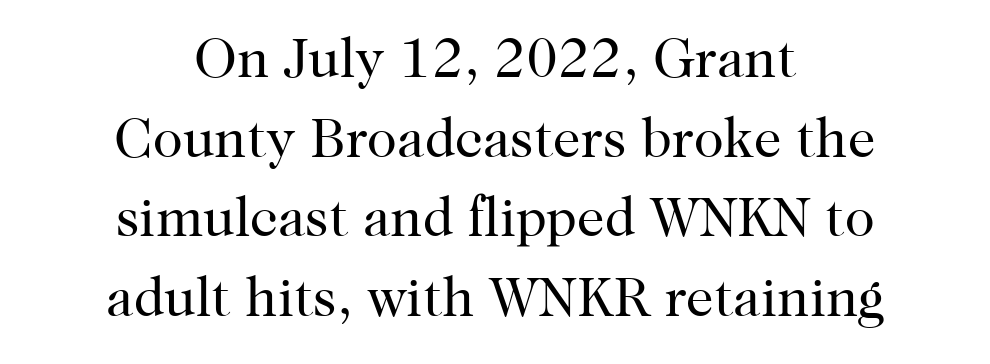
The image shows 55 px regular-weight serif type, upright; set centered, normal line spacing (1.45x), normal letter spacing, not underlined; high stroke contrast and a medium x-height.
